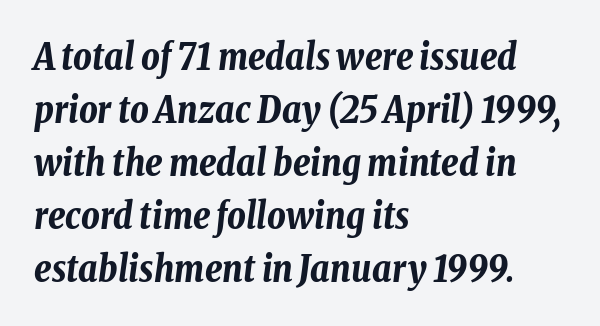
{"italic": "yes", "lean": "right", "slant_degrees": 8, "bold": "yes", "weight": "bold", "width": "condensed", "stroke_contrast": "low", "x_height": "medium", "monospaced": "no", "underline": "no", "align": "left", "line_spacing": "normal", "line_spacing_ratio": 1.47, "letter_spacing": "normal", "letter_spacing_em": 0.0, "glyph_px": 36}
